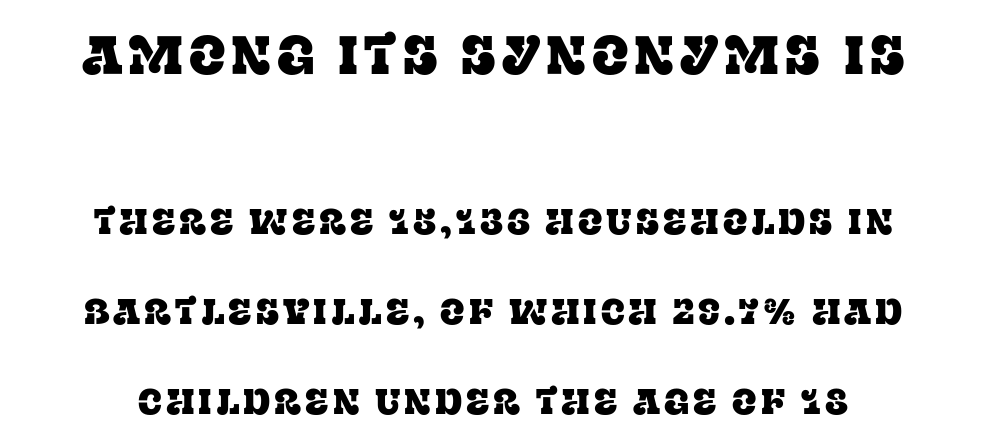
Q: Is the text italic (slanted)? A: No, it is upright.
Q: Is the typeface a serif or a sans-serif typeface? A: Serif.
Q: Is the text underlined? A: No.
Q: How is the paragraph aligned? A: Centered.
Q: Is the spacing between lines tight, normal or loose? A: Loose.
Q: Which block of text is set in a larger size, the first (top) or the second (bottom)? A: The first (top) one.
Q: Width (condensed, normal, or wide)? A: Normal.
Q: Stroke contrast? A: Low.
Q: x-height? A: Large.
Q: Monospaced? A: No.
